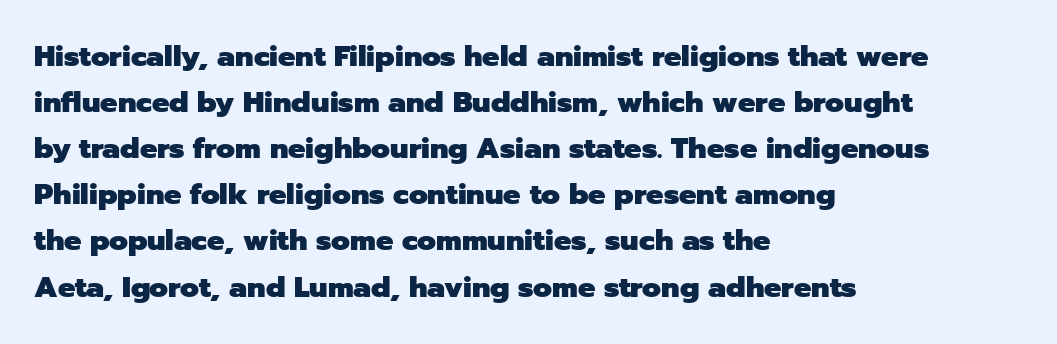
The image shows 29 px heavy sans-serif type, upright; set left-aligned, normal line spacing (1.59x), normal letter spacing, not underlined; low stroke contrast and a medium x-height.
